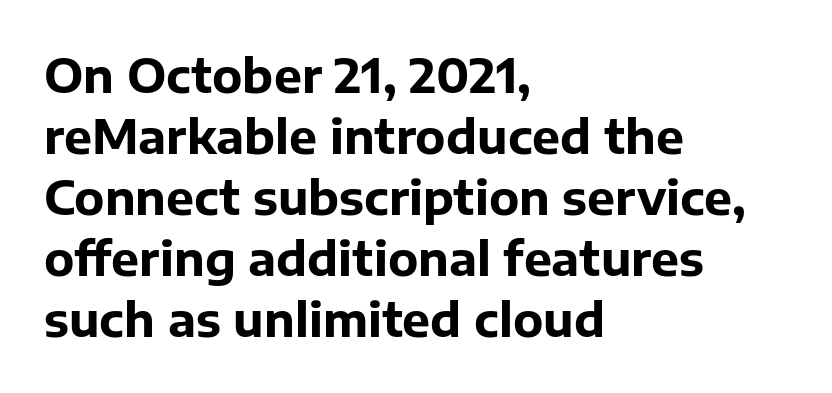
{"serif": "no", "italic": "no", "bold": "yes", "weight": "bold", "width": "normal", "stroke_contrast": "low", "x_height": "medium", "monospaced": "no", "underline": "no", "align": "left", "line_spacing": "normal", "line_spacing_ratio": 1.3, "letter_spacing": "normal", "letter_spacing_em": 0.0, "glyph_px": 47}
